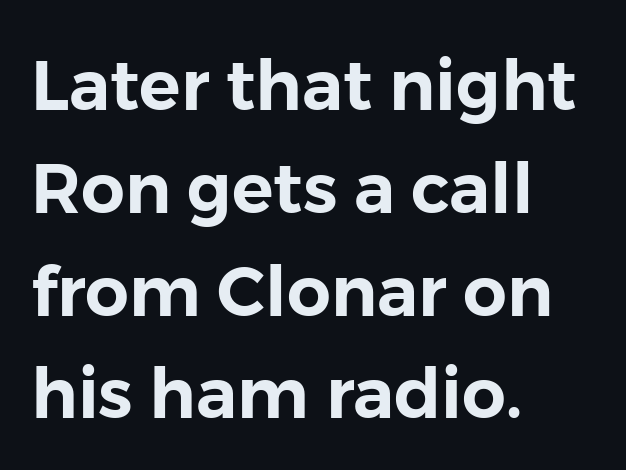
Q: Is the text italic (slanted)? A: No, it is upright.
Q: Is the typeface a serif or a sans-serif typeface? A: Sans-serif.
Q: Is the text underlined? A: No.
Q: How is the paragraph aligned? A: Left-aligned.
Q: Is the spacing between letters normal or unusually wide? A: Normal.
Q: Is the spacing between lines tight, normal or loose? A: Normal.
Q: Width (condensed, normal, or wide)? A: Normal.
Q: Stroke contrast? A: Low.
Q: x-height? A: Medium.
Q: Monospaced? A: No.
